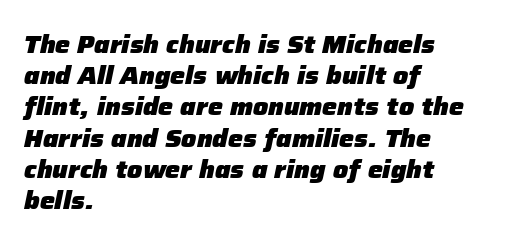
The image shows 25 px bold type, italic (leaning right); set left-aligned, normal line spacing (1.25x), normal letter spacing, not underlined.
